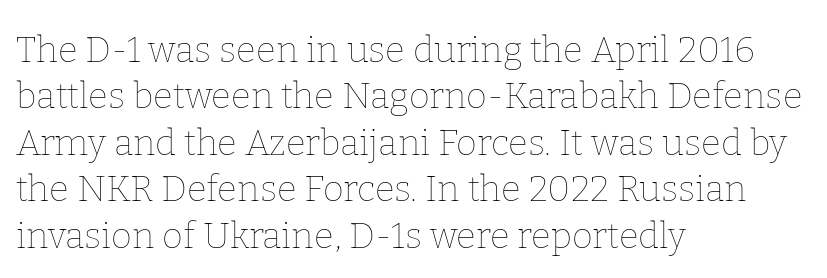
Baseline-to-baseline distance is the conventional proportion of letter height. Is the stroke heavy? The answer is a plain regular-or-lighter. Only glyphs here, with clear space below each row. Observe the ordinary spacing: letters are neighbours, not strangers. These lines are rendered in a variable-pitch font. Horizontally, the lines are justified to the leading edge only.
